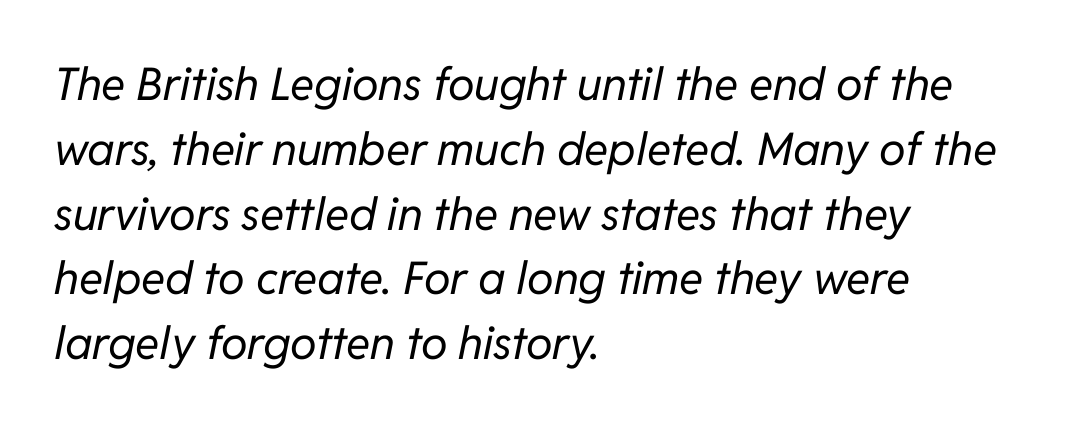
{"italic": "yes", "lean": "right", "slant_degrees": 11, "bold": "no", "weight": "regular", "width": "normal", "stroke_contrast": "low", "x_height": "medium", "monospaced": "no", "underline": "no", "align": "left", "line_spacing": "normal", "line_spacing_ratio": 1.44, "letter_spacing": "normal", "letter_spacing_em": 0.0, "glyph_px": 45}
